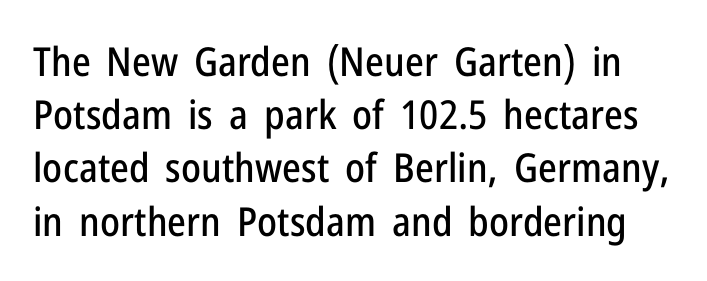
Grotesque or geometric, the face here clearly has no serifs. Designer's note — italics off, roman on. This block has exactly the height ordinary leading produces. No word sits above an underline. Spacing verdict: proportional, widths tailored to each character. Tracking value appears to be zero — textbook default spacing.
